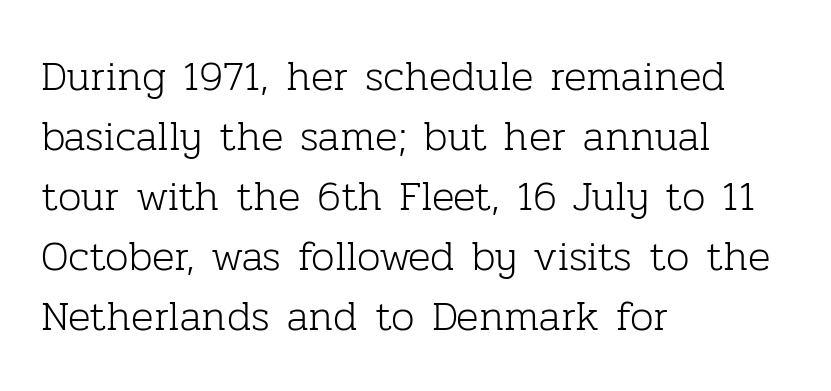
{"serif": "yes", "italic": "no", "bold": "no", "weight": "light", "width": "normal", "stroke_contrast": "low", "x_height": "medium", "monospaced": "no", "underline": "no", "align": "left", "line_spacing": "normal", "line_spacing_ratio": 1.43, "letter_spacing": "normal", "letter_spacing_em": 0.0, "glyph_px": 42}
